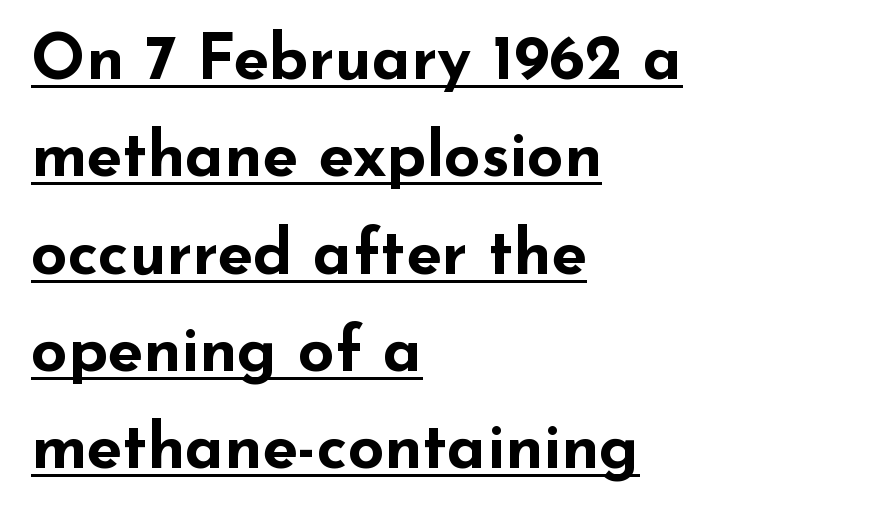
Q: Is the text bold? A: Yes.
Q: Is the text italic (slanted)? A: No, it is upright.
Q: Is the typeface a serif or a sans-serif typeface? A: Sans-serif.
Q: Is the text underlined? A: Yes.
Q: How is the paragraph aligned? A: Left-aligned.
Q: Is the spacing between letters normal or unusually wide? A: Normal.
Q: Is the spacing between lines tight, normal or loose? A: Normal.
Q: Width (condensed, normal, or wide)? A: Wide.
Q: Stroke contrast? A: Low.
Q: x-height? A: Small.
Q: Monospaced? A: No.
